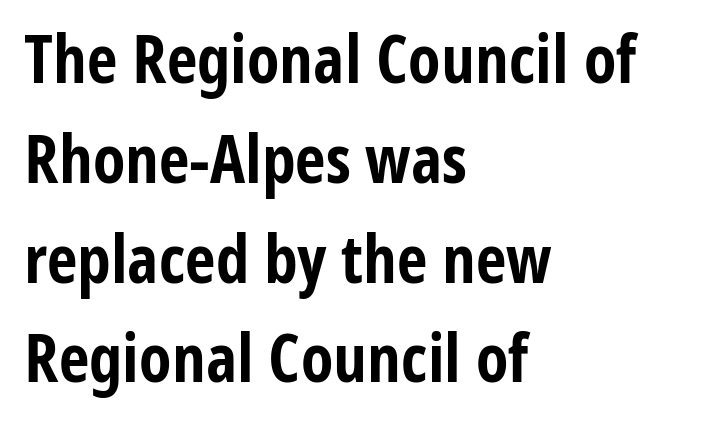
The image shows 67 px bold, condensed sans-serif type, upright; set left-aligned, normal line spacing (1.49x), normal letter spacing, not underlined; low stroke contrast and a medium x-height.
